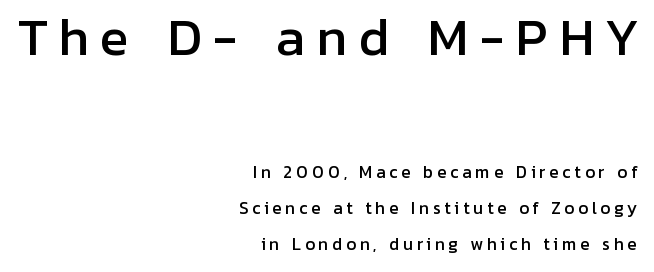
{"serif": "no", "italic": "no", "width": "normal", "stroke_contrast": "low", "x_height": "medium", "monospaced": "no", "underline": "no", "align": "right", "line_spacing": "loose", "line_spacing_ratio": 2.23, "letter_spacing": "wide", "letter_spacing_em": 0.22, "larger_block": "first", "size_ratio": 3.06, "glyph_px": 49}
